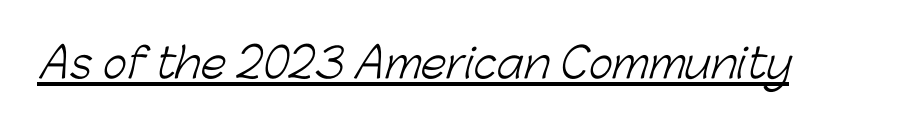
What kind of face is this? One without serifs — a sans. These lines are rendered in a variable-pitch font. The font is comparable to plain body text, perhaps lighter. The passage shown is underscored from start to finish.
